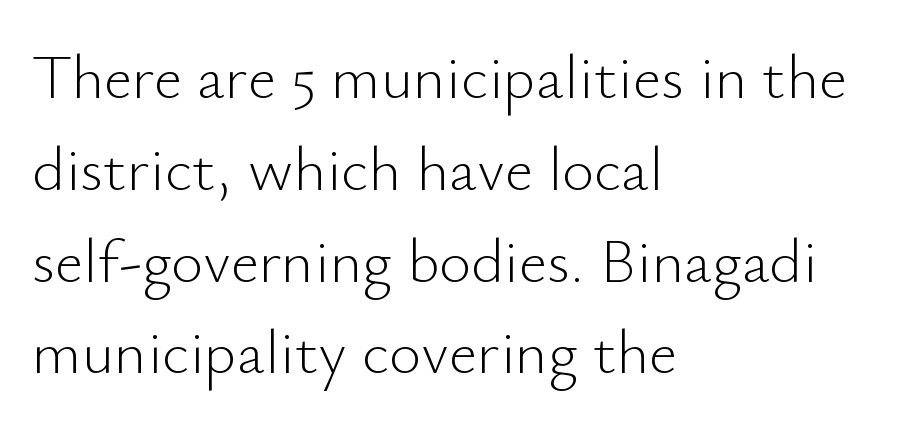
Leftover space on each line is placed entirely after the last word. To sum up the face: it is a sans, with no serifs. The letterforms sit at book weight or below. The gap between lines stays unmarked. Think of a printed novel: that variable character pitch is what you see here.
